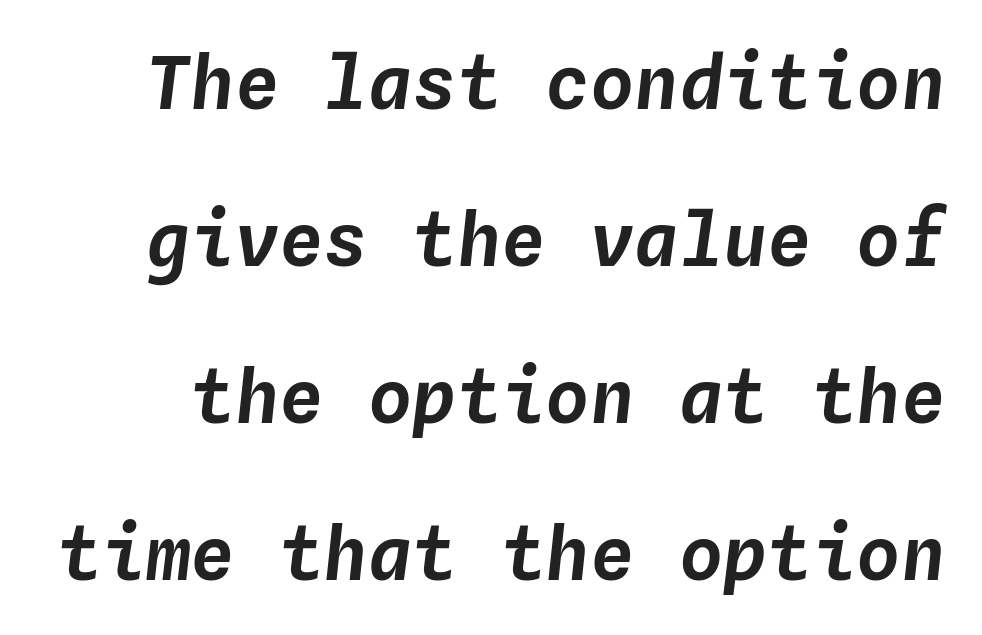
The image shows 74 px text type, italic (leaning right), monospaced; set loose line spacing (2.12x), normal letter spacing, not underlined; low stroke contrast and a medium x-height.
